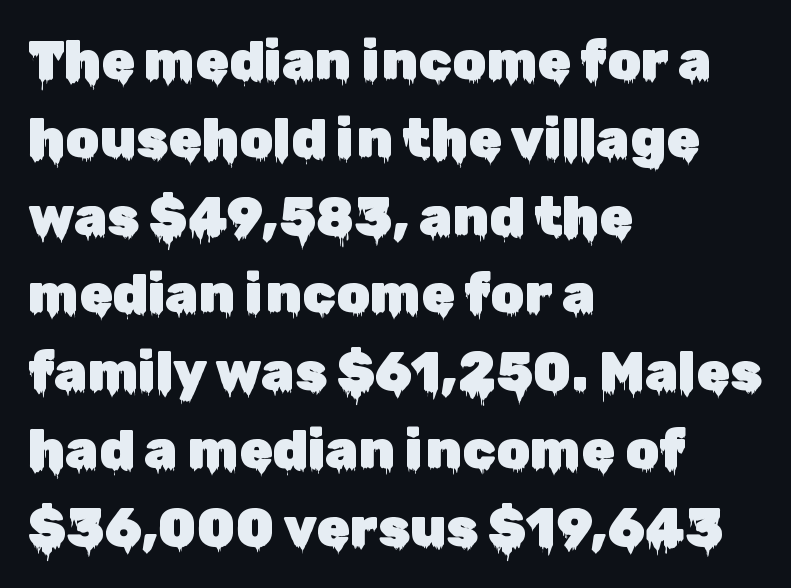
The image shows 54 px sans-serif type, upright; set left-aligned, normal line spacing (1.44x), normal letter spacing, not underlined; low stroke contrast and a medium x-height.
